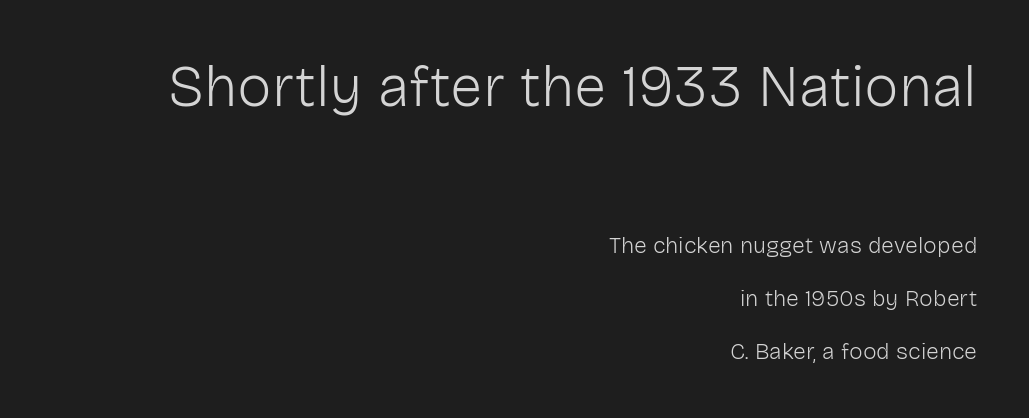
Q: Is the text bold? A: No.
Q: Is the text italic (slanted)? A: No, it is upright.
Q: Is the typeface a serif or a sans-serif typeface? A: Sans-serif.
Q: Is the text underlined? A: No.
Q: How is the paragraph aligned? A: Right-aligned.
Q: Is the spacing between letters normal or unusually wide? A: Normal.
Q: Is the spacing between lines tight, normal or loose? A: Loose.
Q: Which block of text is set in a larger size, the first (top) or the second (bottom)? A: The first (top) one.
Q: Width (condensed, normal, or wide)? A: Normal.
Q: Stroke contrast? A: Low.
Q: x-height? A: Medium.
Q: Monospaced? A: No.
